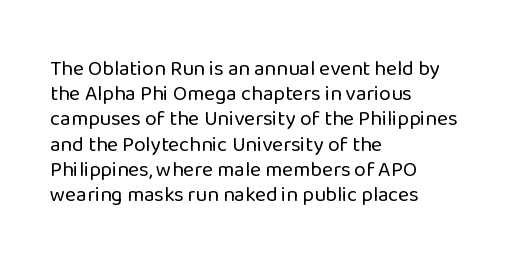
The letterforms sit shoulder to shoulder at normal distance. Typeset ragged right — the left edge is the straight one. The lettering holds an erect, upright posture throughout. Vertical stems look standard width or narrower in stroke. Beneath every word, the page is bare.
